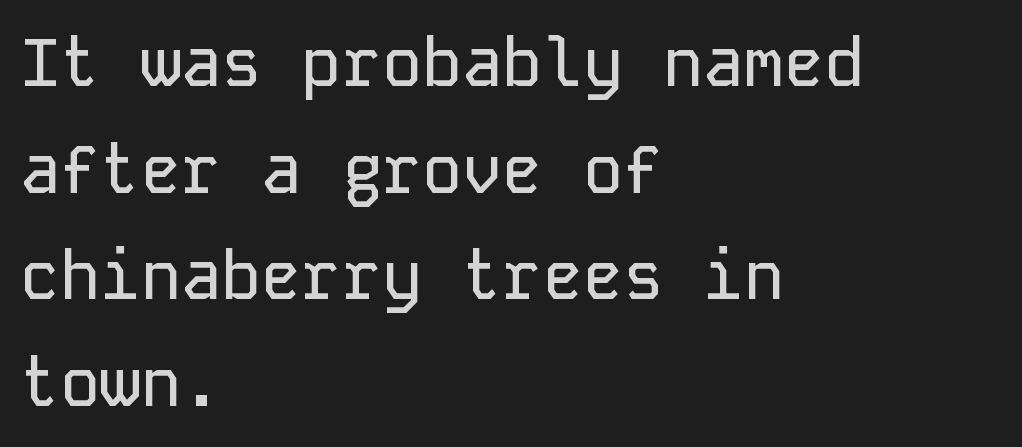
Q: Is the text italic (slanted)? A: No, it is upright.
Q: Is the typeface a serif or a sans-serif typeface? A: Sans-serif.
Q: Is the text underlined? A: No.
Q: How is the paragraph aligned? A: Left-aligned.
Q: Is the spacing between letters normal or unusually wide? A: Normal.
Q: Is the spacing between lines tight, normal or loose? A: Normal.
Q: Width (condensed, normal, or wide)? A: Normal.
Q: Stroke contrast? A: Low.
Q: x-height? A: Medium.
Q: Monospaced? A: Yes.
